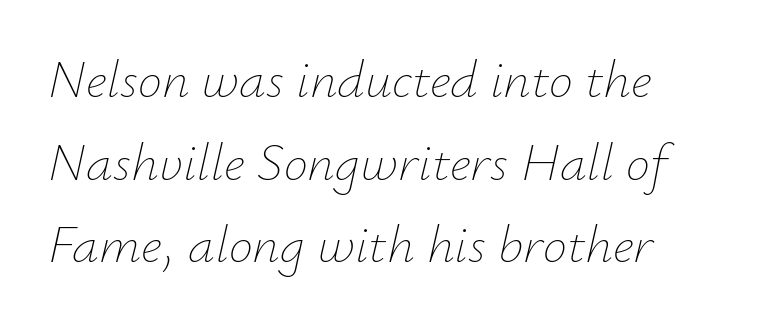
{"italic": "yes", "lean": "right", "slant_degrees": 12, "bold": "no", "weight": "thin", "width": "normal", "stroke_contrast": "low", "x_height": "small", "monospaced": "no", "underline": "no", "align": "left", "line_spacing": "normal", "line_spacing_ratio": 1.53, "letter_spacing": "normal", "letter_spacing_em": 0.0, "glyph_px": 54}
